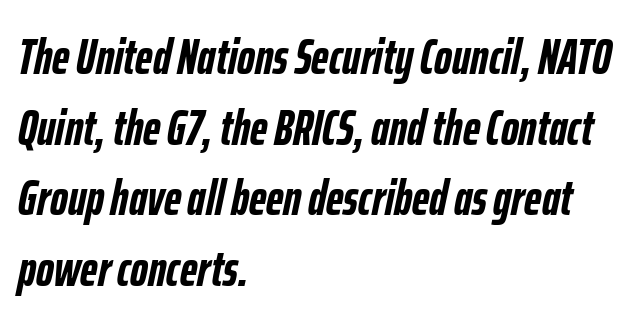
The image shows 49 px semibold, condensed type, italic (leaning right); set left-aligned, normal line spacing (1.44x), normal letter spacing, not underlined; low stroke contrast and a medium x-height.
